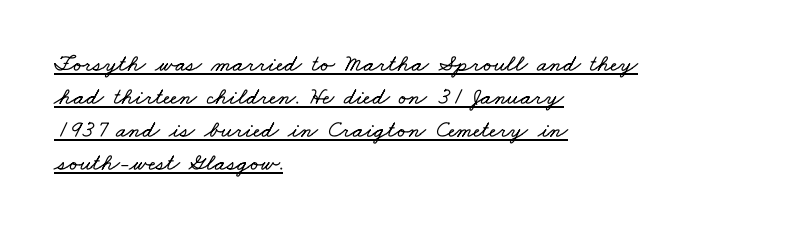
{"underline": "yes", "align": "left", "line_spacing": "normal", "line_spacing_ratio": 1.38, "letter_spacing": "normal", "letter_spacing_em": 0.0, "glyph_px": 24}
